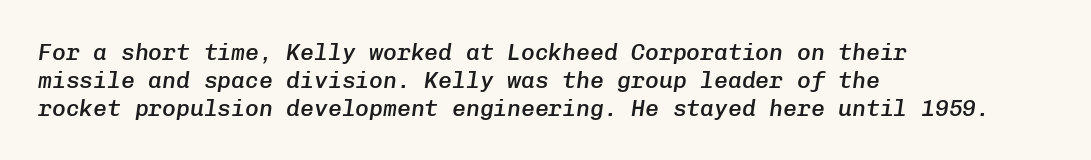
Is the type slanted? Yes — the strokes lean at a clear angle. Type without underlining. How are the letters spaced? Ordinarily, with no added tracking. Is the type bold? Partly — it's a semibold, heavier than regular but not fully bold. These lines stack with their left ends in a neat column.
